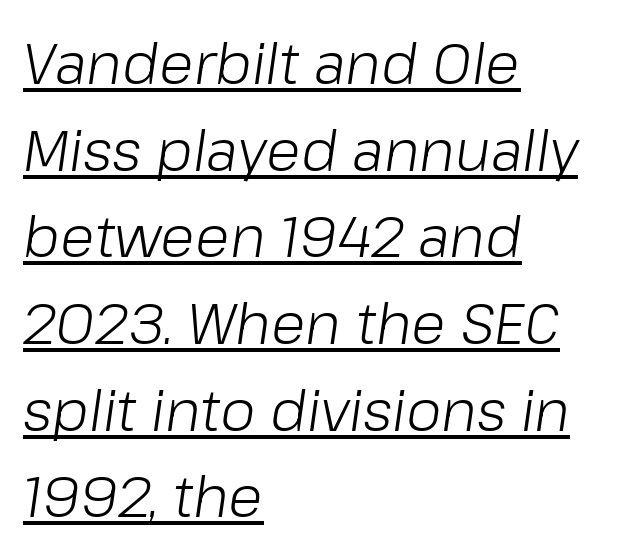
Q: Is the text bold? A: No.
Q: Is the text italic (slanted)? A: Yes, it leans right by about 8 degrees.
Q: Is the text underlined? A: Yes.
Q: How is the paragraph aligned? A: Left-aligned.
Q: Is the spacing between letters normal or unusually wide? A: Normal.
Q: Is the spacing between lines tight, normal or loose? A: Normal.
Q: Width (condensed, normal, or wide)? A: Normal.
Q: Stroke contrast? A: Low.
Q: x-height? A: Medium.
Q: Monospaced? A: No.
